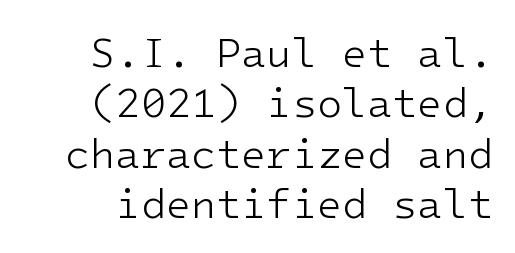
Q: Is the text bold? A: No.
Q: Is the text italic (slanted)? A: No, it is upright.
Q: Is the typeface a serif or a sans-serif typeface? A: Sans-serif.
Q: Is the text underlined? A: No.
Q: Is the spacing between letters normal or unusually wide? A: Normal.
Q: Width (condensed, normal, or wide)? A: Normal.
Q: Stroke contrast? A: Low.
Q: x-height? A: Medium.
